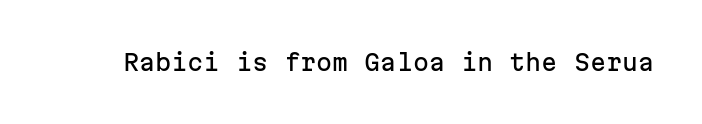
The image shows 23 px text type, upright; set normal letter spacing, not underlined.
